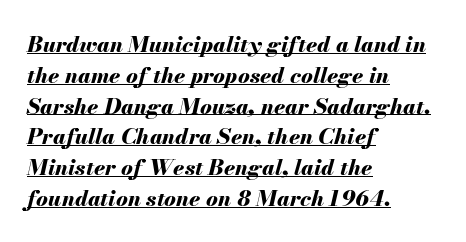
Q: Is the text bold? A: Yes.
Q: Is the text italic (slanted)? A: Yes, it leans right by about 13 degrees.
Q: Is the text underlined? A: Yes.
Q: How is the paragraph aligned? A: Left-aligned.
Q: Is the spacing between letters normal or unusually wide? A: Normal.
Q: Is the spacing between lines tight, normal or loose? A: Normal.
